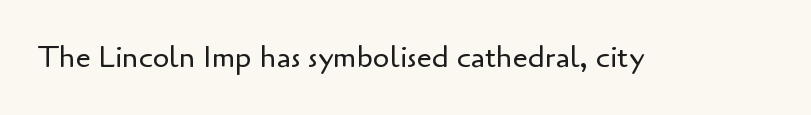
Q: Is the text bold? A: No.
Q: Is the text italic (slanted)? A: No, it is upright.
Q: Is the typeface a serif or a sans-serif typeface? A: Sans-serif.
Q: Is the text underlined? A: No.
Q: Is the spacing between letters normal or unusually wide? A: Normal.
Q: Width (condensed, normal, or wide)? A: Normal.
Q: Stroke contrast? A: Low.
Q: x-height? A: Small.
Q: Monospaced? A: No.
